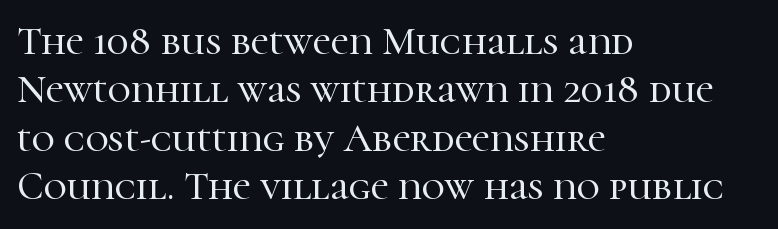
The image shows 40 px serif type, upright; set left-aligned, line spacing 1.21x, normal letter spacing, not underlined; high stroke contrast and a medium x-height.
